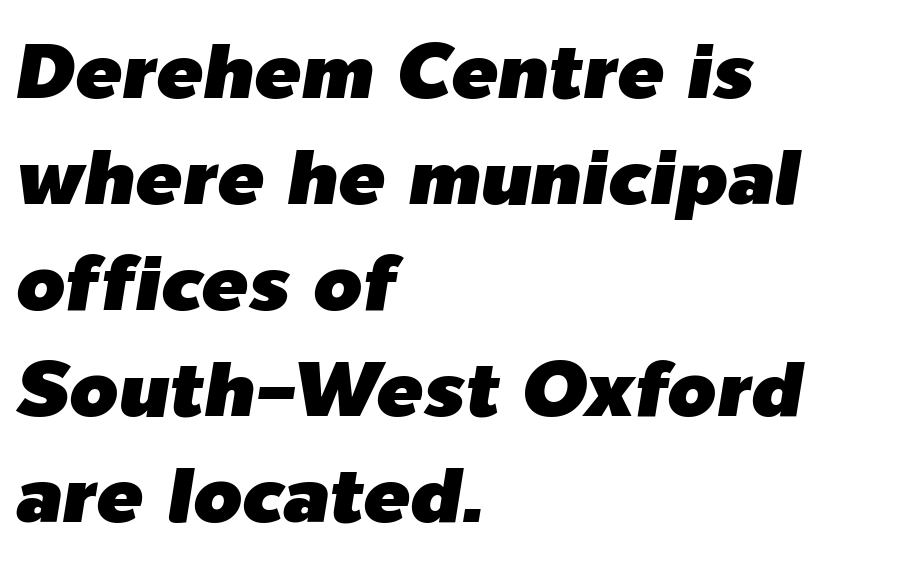
{"italic": "yes", "lean": "right", "slant_degrees": 9, "width": "normal", "stroke_contrast": "low", "x_height": "medium", "monospaced": "no", "underline": "no", "align": "left", "line_spacing": "normal", "line_spacing_ratio": 1.36, "letter_spacing": "normal", "letter_spacing_em": 0.0, "glyph_px": 78}
